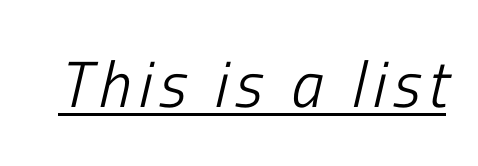
Q: Is the text bold? A: No.
Q: Is the text italic (slanted)? A: Yes, it leans right by about 13 degrees.
Q: Is the text underlined? A: Yes.
Q: Width (condensed, normal, or wide)? A: Condensed.
Q: Stroke contrast? A: Low.
Q: x-height? A: Medium.
Q: Monospaced? A: No.
